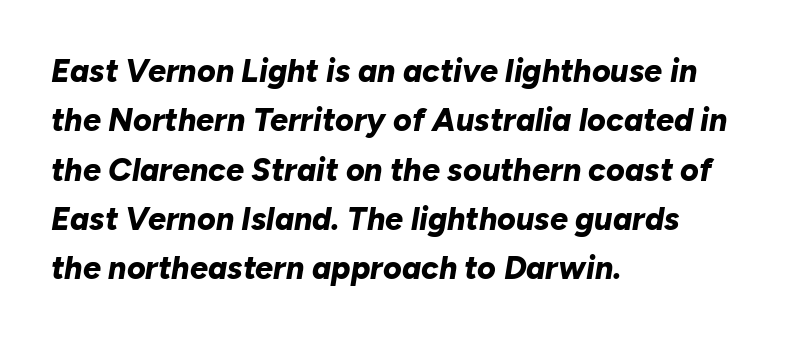
{"italic": "yes", "lean": "right", "slant_degrees": 10, "bold": "yes", "weight": "bold", "width": "normal", "stroke_contrast": "low", "x_height": "medium", "monospaced": "no", "underline": "no", "align": "left", "line_spacing": "normal", "line_spacing_ratio": 1.54, "letter_spacing": "normal", "letter_spacing_em": 0.0, "glyph_px": 32}
